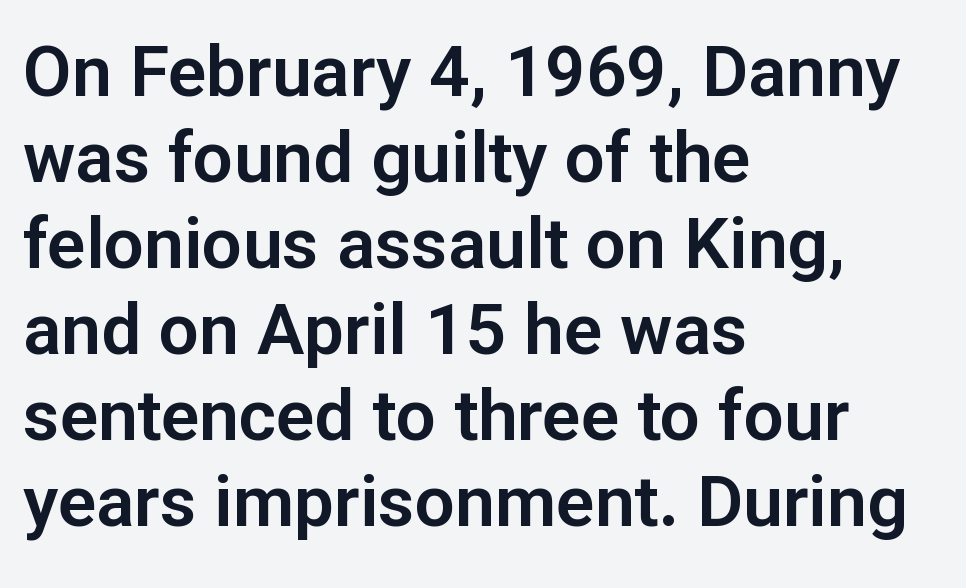
Q: Is the text italic (slanted)? A: No, it is upright.
Q: Is the typeface a serif or a sans-serif typeface? A: Sans-serif.
Q: Is the text underlined? A: No.
Q: How is the paragraph aligned? A: Left-aligned.
Q: Is the spacing between letters normal or unusually wide? A: Normal.
Q: Width (condensed, normal, or wide)? A: Normal.
Q: Stroke contrast? A: Low.
Q: x-height? A: Medium.
Q: Monospaced? A: No.
